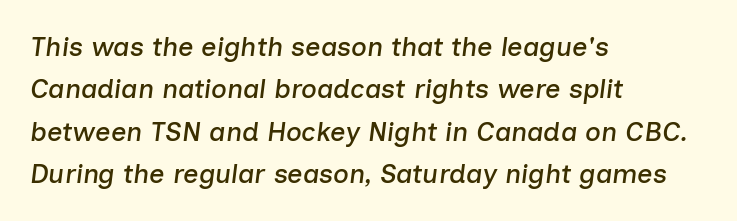
Q: Is the text italic (slanted)? A: Yes, it leans right by about 7 degrees.
Q: Is the text underlined? A: No.
Q: How is the paragraph aligned? A: Left-aligned.
Q: Is the spacing between letters normal or unusually wide? A: Normal.
Q: Is the spacing between lines tight, normal or loose? A: Normal.
